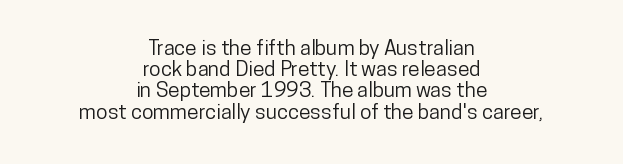
{"italic": "no", "underline": "no", "align": "center", "line_spacing": "tight", "line_spacing_ratio": 1.01, "letter_spacing": "normal", "letter_spacing_em": 0.0, "glyph_px": 21}
